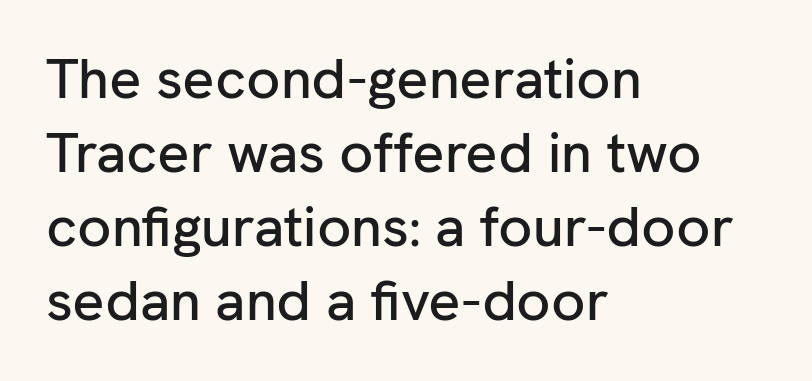
{"serif": "no", "italic": "no", "width": "normal", "stroke_contrast": "low", "x_height": "medium", "monospaced": "no", "underline": "no", "align": "left", "line_spacing": "normal", "line_spacing_ratio": 1.32, "letter_spacing": "normal", "letter_spacing_em": 0.0, "glyph_px": 56}
